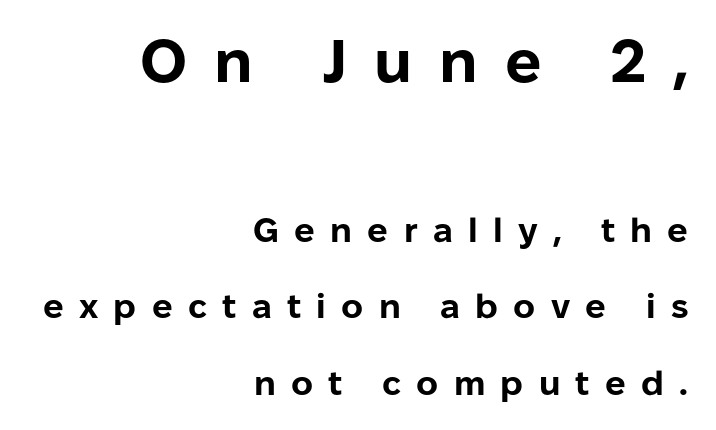
The image shows 60 px bold sans-serif type, upright; set right-aligned, loose line spacing (2.25x), unusually wide letter spacing (+0.45 em), not underlined; the first (top) block is 1.76x larger; low stroke contrast and a medium x-height.
